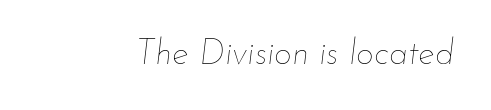
Q: Is the text bold? A: No.
Q: Is the text italic (slanted)? A: Yes, it leans right by about 7 degrees.
Q: Is the text underlined? A: No.
Q: Is the spacing between letters normal or unusually wide? A: Normal.
Q: Width (condensed, normal, or wide)? A: Normal.
Q: Stroke contrast? A: Low.
Q: x-height? A: Small.
Q: Monospaced? A: No.
